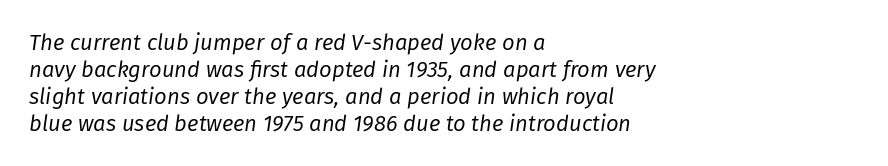
{"italic": "yes", "lean": "right", "slant_degrees": 8, "bold": "no", "underline": "no", "align": "left", "line_spacing_ratio": 1.22, "letter_spacing": "normal", "letter_spacing_em": 0.0, "glyph_px": 22}
